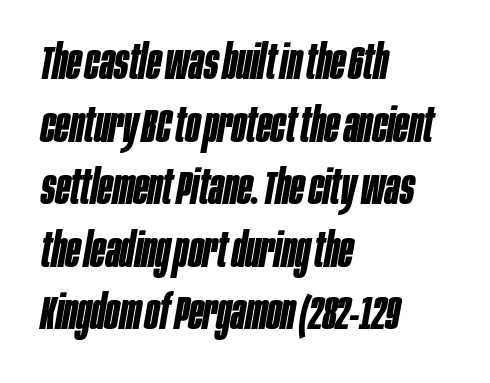
These lines carry a lot of weight — the face is fully bold. Underline: absent. The rendering anchors every line to the left-hand side. Default kerning and tracking; the words read as compact shapes. The rendering uses natural spacing where letterforms have individual widths. Characters are canted at an angle relative to the baseline's perpendicular.
